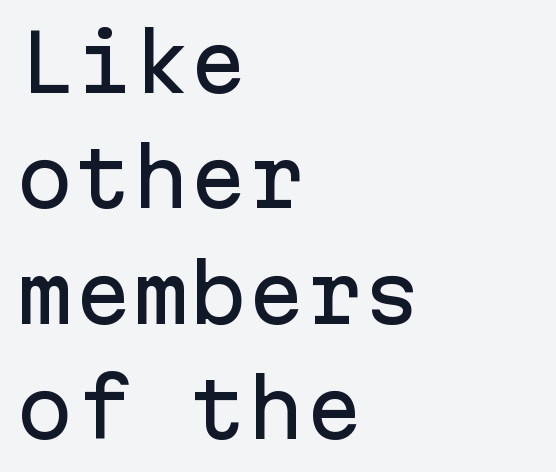
Q: Is the text italic (slanted)? A: No, it is upright.
Q: Is the typeface a serif or a sans-serif typeface? A: Sans-serif.
Q: Is the text underlined? A: No.
Q: How is the paragraph aligned? A: Left-aligned.
Q: Is the spacing between letters normal or unusually wide? A: Normal.
Q: Is the spacing between lines tight, normal or loose? A: Normal.
Q: Width (condensed, normal, or wide)? A: Normal.
Q: Stroke contrast? A: Low.
Q: x-height? A: Medium.
Q: Monospaced? A: Yes.
